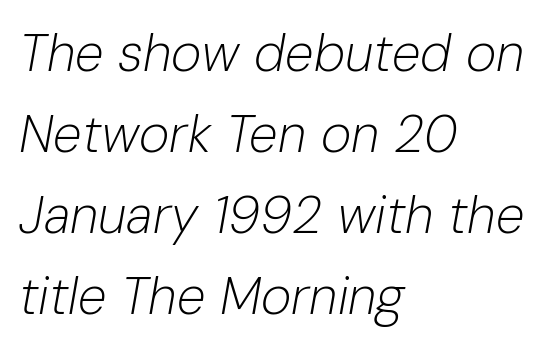
{"italic": "yes", "lean": "right", "slant_degrees": 10, "bold": "no", "weight": "light", "width": "normal", "stroke_contrast": "low", "x_height": "medium", "monospaced": "no", "underline": "no", "align": "left", "line_spacing": "normal", "line_spacing_ratio": 1.56, "letter_spacing": "normal", "letter_spacing_em": 0.0, "glyph_px": 52}
